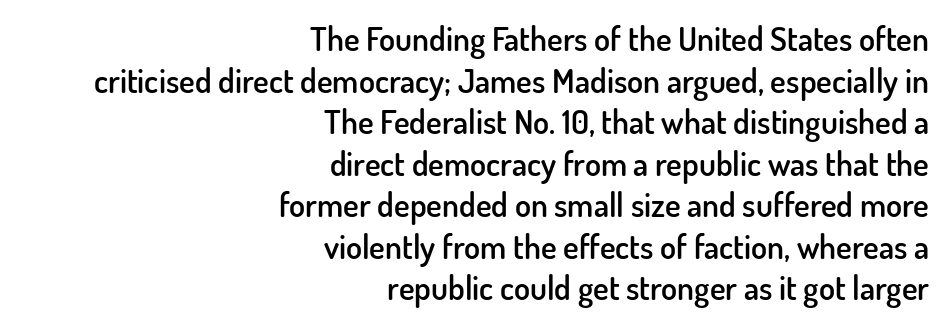
Q: Is the text bold? A: Semi-bold.
Q: Is the text italic (slanted)? A: No, it is upright.
Q: Is the typeface a serif or a sans-serif typeface? A: Sans-serif.
Q: Is the text underlined? A: No.
Q: How is the paragraph aligned? A: Right-aligned.
Q: Is the spacing between letters normal or unusually wide? A: Normal.
Q: Is the spacing between lines tight, normal or loose? A: Normal.
Q: Width (condensed, normal, or wide)? A: Normal.
Q: Stroke contrast? A: Low.
Q: x-height? A: Small.
Q: Monospaced? A: No.
